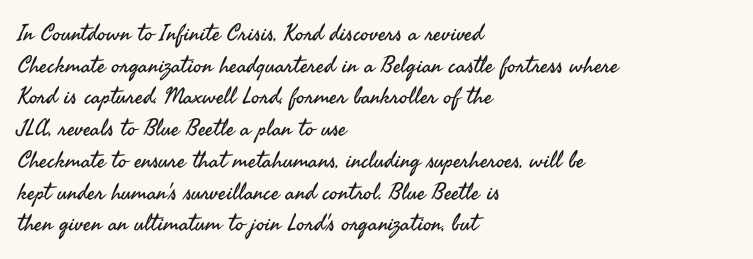
Line spacing here is normal. The text block is weighted toward the left margin, trailing off unevenly rightward. Lines of text with bare space underneath. Nothing unusual about the tracking: characters are spaced as the font intends. A quiet, ordinary-to-light weight characterises the typeface.
